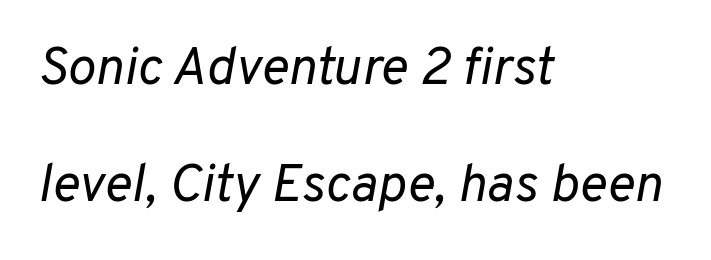
Q: Is the text bold? A: No.
Q: Is the text italic (slanted)? A: Yes, it leans right by about 10 degrees.
Q: Is the text underlined? A: No.
Q: How is the paragraph aligned? A: Left-aligned.
Q: Is the spacing between letters normal or unusually wide? A: Normal.
Q: Is the spacing between lines tight, normal or loose? A: Loose.
Q: Width (condensed, normal, or wide)? A: Normal.
Q: Stroke contrast? A: Low.
Q: x-height? A: Medium.
Q: Monospaced? A: No.
